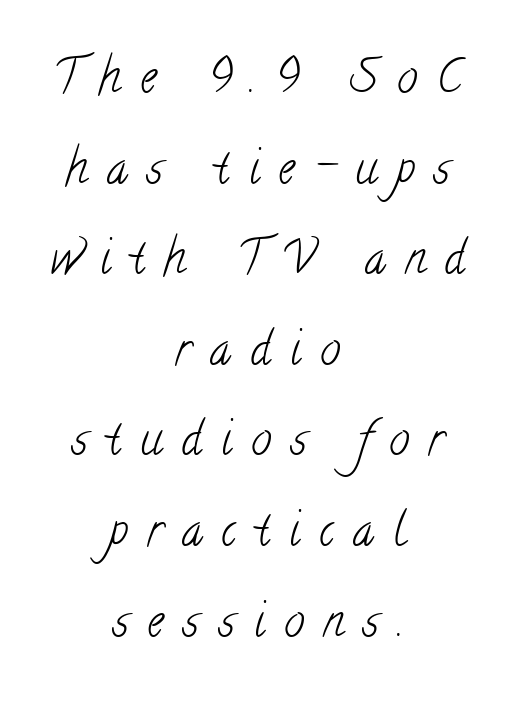
The image shows 46 px light, condensed serif type; set centered, loose line spacing (1.97x), unusually wide letter spacing (+0.41 em), not underlined; low stroke contrast and a small x-height.
